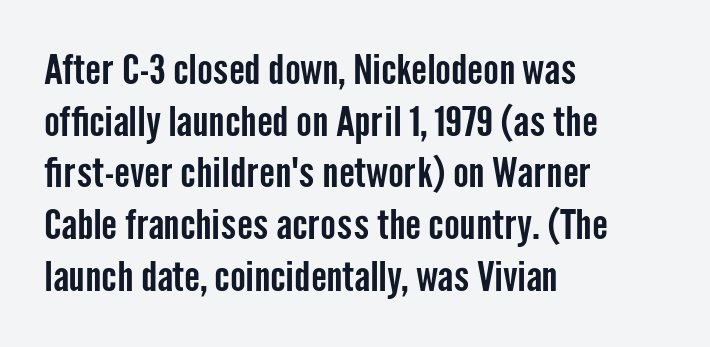
Note the varied advance widths — an 'i' is clearly narrower than an 'm'. Nobody touched the tracking dial on this one. Upright lettering throughout. These lines are composed in type without serifs. Notice how the passage keeps a crisp vertical edge on the left only.
